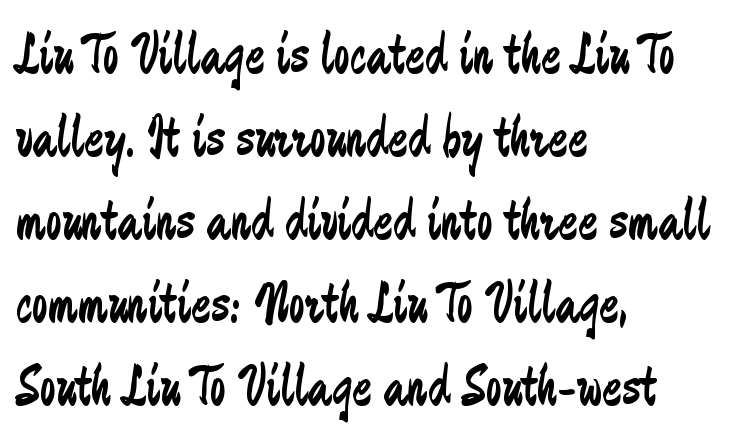
Q: Is the text bold? A: No.
Q: Is the text italic (slanted)? A: Yes.
Q: Is the typeface a serif or a sans-serif typeface? A: Sans-serif.
Q: Is the text underlined? A: No.
Q: How is the paragraph aligned? A: Left-aligned.
Q: Is the spacing between letters normal or unusually wide? A: Normal.
Q: Is the spacing between lines tight, normal or loose? A: Normal.
Q: Width (condensed, normal, or wide)? A: Condensed.
Q: Stroke contrast? A: Low.
Q: x-height? A: Small.
Q: Monospaced? A: No.
